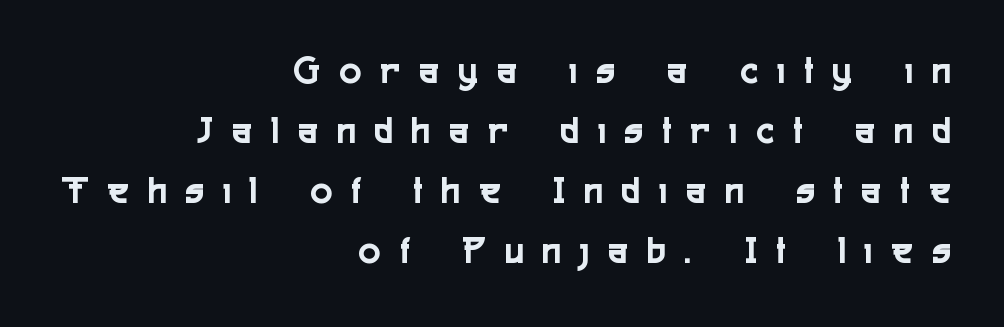
{"serif": "no", "italic": "no", "width": "condensed", "x_height": "medium", "monospaced": "no", "underline": "no", "align": "right", "line_spacing": "normal", "line_spacing_ratio": 1.5, "letter_spacing": "wide", "letter_spacing_em": 0.5, "glyph_px": 40}
